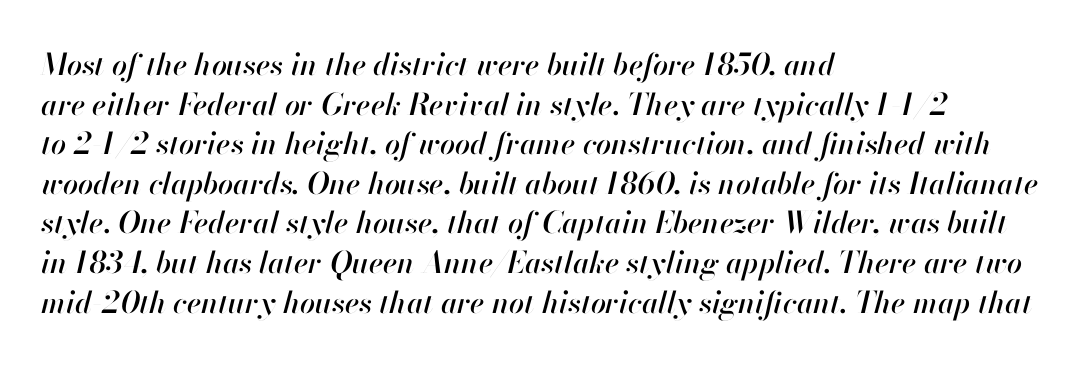
In terms of posture, this sample is oblique. Visually the block forms a straight wall on the left and a jagged coastline on the right. Only glyphs here, with clear space below each row. Successive baselines arrive at the customary interval.
